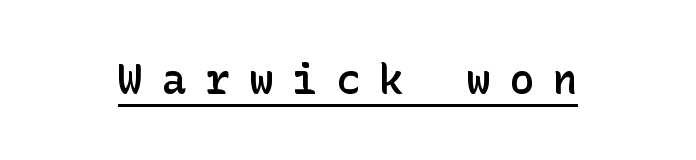
What kind of face is this? One without serifs — a sans. On the weight axis this lands at semibold, roughly 600. Notice how the stems are strictly vertical — no italics here. Look at the tracking — it's clearly loosened, letters drifting apart.
